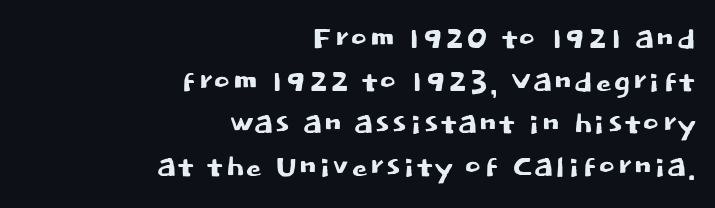
Q: Is the text italic (slanted)? A: No, it is upright.
Q: Is the typeface a serif or a sans-serif typeface? A: Sans-serif.
Q: Is the text underlined? A: No.
Q: How is the paragraph aligned? A: Right-aligned.
Q: Is the spacing between letters normal or unusually wide? A: Normal.
Q: Is the spacing between lines tight, normal or loose? A: Tight.
Q: Width (condensed, normal, or wide)? A: Normal.
Q: Stroke contrast? A: Low.
Q: x-height? A: Large.
Q: Monospaced? A: No.
